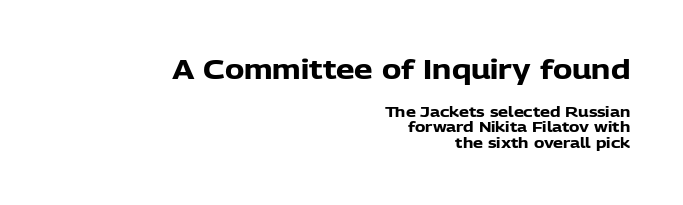
Plain, unruled lines of type. Each word holds together tightly as a unit, with standard inter-letter gaps. Plenty of ink on the page — the face is bold. Reading down the column, the eye jumps only a short way to each next line. In terms of posture, this sample is upright. The letters in the upper block stand taller than those in the block below.
